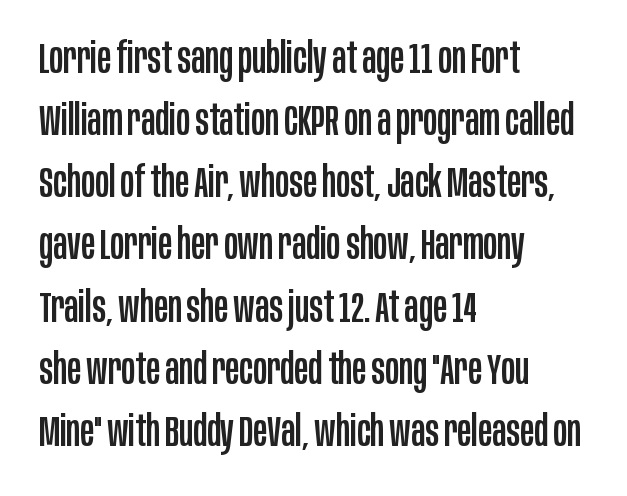
{"serif": "no", "italic": "no", "width": "condensed", "stroke_contrast": "low", "x_height": "large", "monospaced": "no", "underline": "no", "align": "left", "line_spacing": "normal", "line_spacing_ratio": 1.48, "letter_spacing": "normal", "letter_spacing_em": 0.0, "glyph_px": 42}
